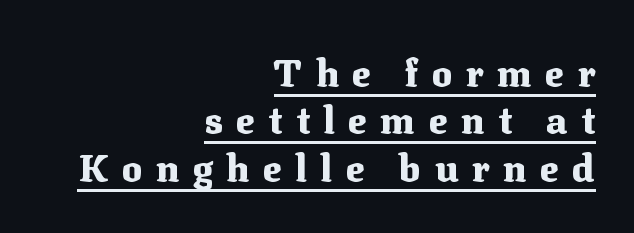
Q: Is the text bold? A: Yes.
Q: Is the text italic (slanted)? A: No, it is upright.
Q: Is the typeface a serif or a sans-serif typeface? A: Serif.
Q: Is the text underlined? A: Yes.
Q: How is the paragraph aligned? A: Right-aligned.
Q: Is the spacing between letters normal or unusually wide? A: Unusually wide.
Q: Is the spacing between lines tight, normal or loose? A: Normal.
Q: Width (condensed, normal, or wide)? A: Normal.
Q: Stroke contrast? A: Medium.
Q: x-height? A: Medium.
Q: Monospaced? A: No.
